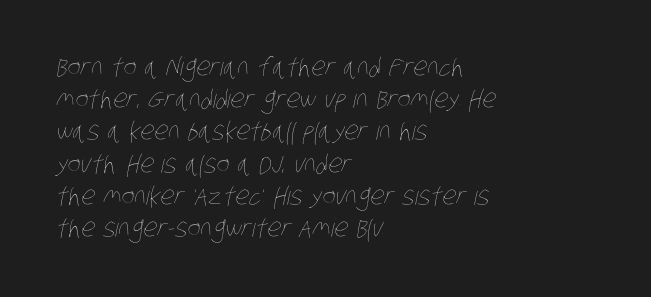
Q: Is the text bold? A: No.
Q: Is the text underlined? A: No.
Q: How is the paragraph aligned? A: Left-aligned.
Q: Is the spacing between letters normal or unusually wide? A: Normal.
Q: Is the spacing between lines tight, normal or loose? A: Normal.
